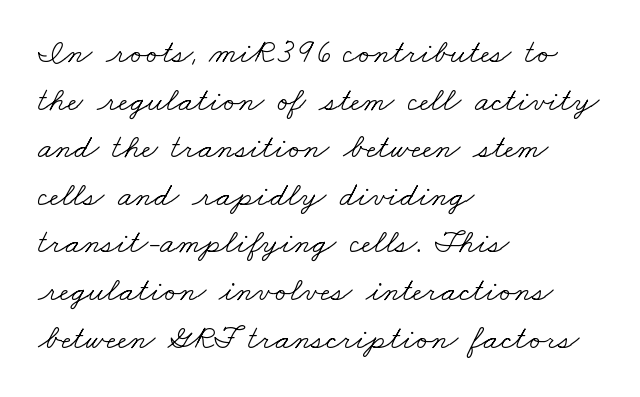
The image shows 34 px light, wide serif type; set left-aligned, normal line spacing (1.4x), normal letter spacing, not underlined; low stroke contrast and a small x-height.
